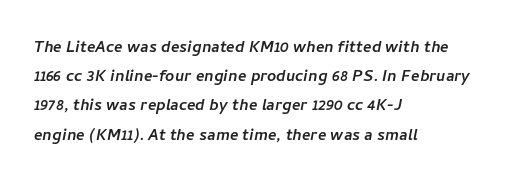
Q: Is the text underlined? A: No.
Q: How is the paragraph aligned? A: Left-aligned.
Q: Is the spacing between letters normal or unusually wide? A: Normal.
Q: Is the spacing between lines tight, normal or loose? A: Normal.
